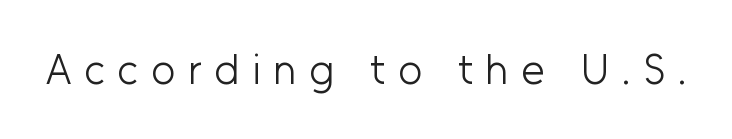
The strip under each line holds only bare page. The weight tops out at a normal text grade. Examine the stroke ends and you'll find no serifs. Note the varied advance widths — an 'i' is clearly narrower than an 'm'. The letters are spread apart with noticeably loose tracking. Tall strokes in this sample are plumb rather than angled.
